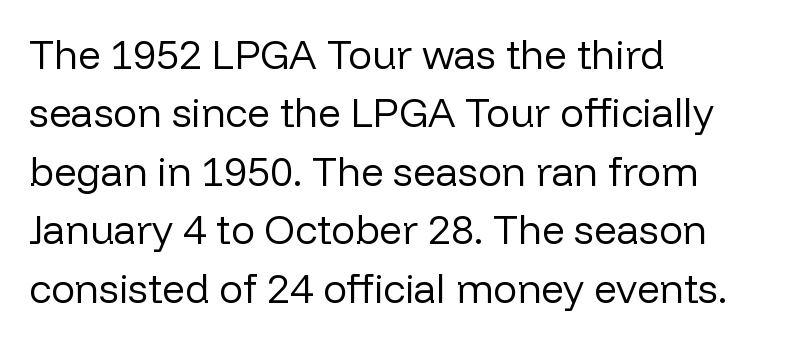
Q: Is the text bold? A: No.
Q: Is the text italic (slanted)? A: No, it is upright.
Q: Is the typeface a serif or a sans-serif typeface? A: Sans-serif.
Q: Is the text underlined? A: No.
Q: How is the paragraph aligned? A: Left-aligned.
Q: Is the spacing between letters normal or unusually wide? A: Normal.
Q: Is the spacing between lines tight, normal or loose? A: Normal.
Q: Width (condensed, normal, or wide)? A: Normal.
Q: Stroke contrast? A: Low.
Q: x-height? A: Medium.
Q: Monospaced? A: No.
